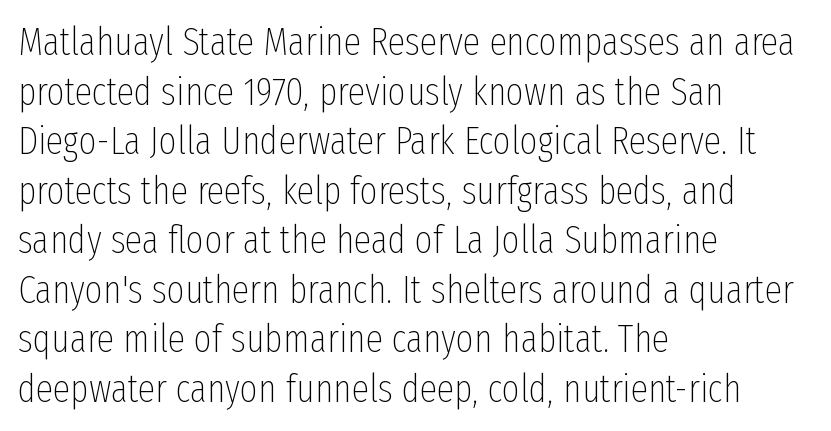
Nothing sits at the stroke ends, so this counts as sans-serif. Caption: standard tracking, unaltered. Regarding leading, the lines here are spaced in the standard way. The face used here is proportionally spaced, like ordinary book or web type. The words here are not underlined.
